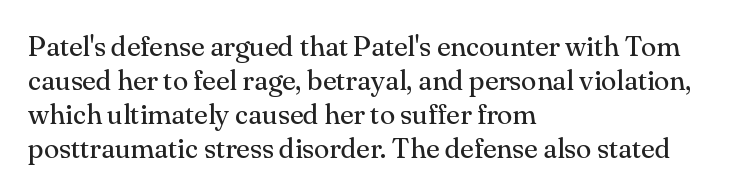
No chunkiness to these letters — they're not bold. Bare-footed words on every line. Between one letter and the next there's only the usual sliver of space. Left-aligned paragraph, ragged on the right. The passage shown is typed in a proportional face where columns would drift.
